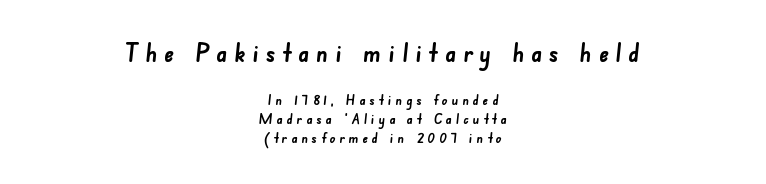
Q: Is the text bold? A: Yes.
Q: Is the text underlined? A: No.
Q: How is the paragraph aligned? A: Centered.
Q: Is the spacing between letters normal or unusually wide? A: Unusually wide.
Q: Is the spacing between lines tight, normal or loose? A: Normal.
Q: Which block of text is set in a larger size, the first (top) or the second (bottom)? A: The first (top) one.
